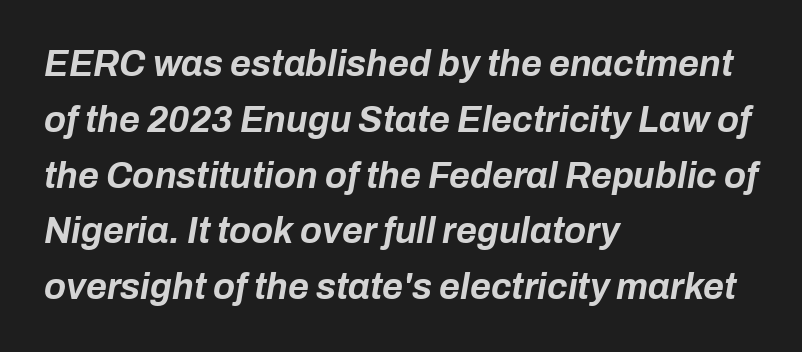
The image shows 36 px bold type, italic (leaning right); set left-aligned, normal line spacing (1.55x), normal letter spacing, not underlined; low stroke contrast and a medium x-height.
